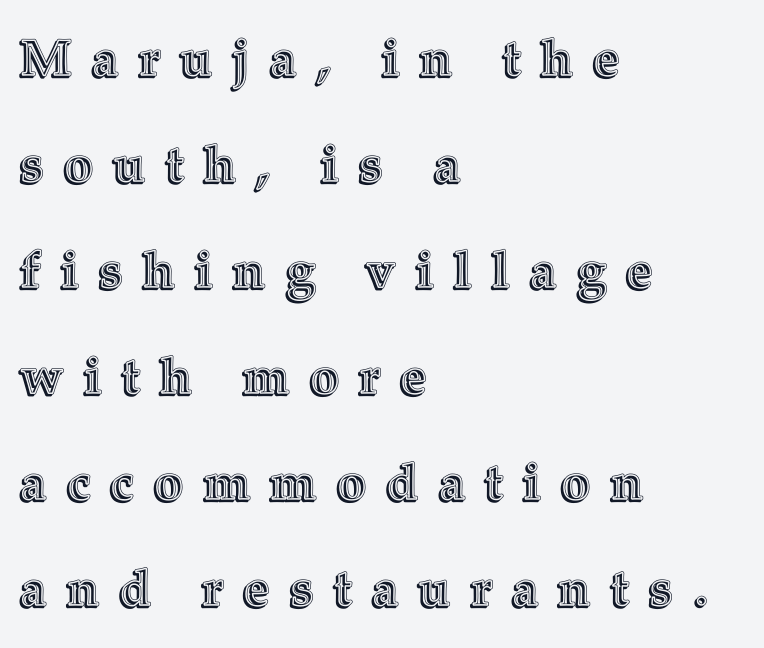
{"italic": "no", "width": "normal", "x_height": "medium", "monospaced": "no", "underline": "no", "align": "left", "line_spacing": "loose", "line_spacing_ratio": 2.08, "letter_spacing": "wide", "letter_spacing_em": 0.4, "glyph_px": 51}
